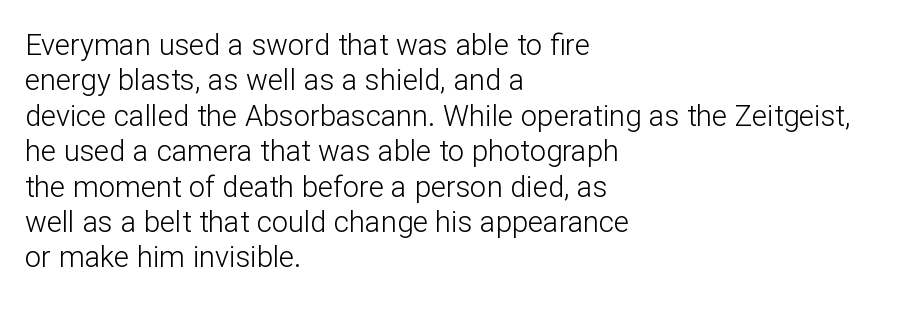
{"serif": "no", "italic": "no", "bold": "no", "weight": "light", "width": "normal", "stroke_contrast": "low", "x_height": "medium", "monospaced": "no", "underline": "no", "align": "left", "line_spacing_ratio": 1.22, "letter_spacing": "normal", "letter_spacing_em": 0.0, "glyph_px": 29}
